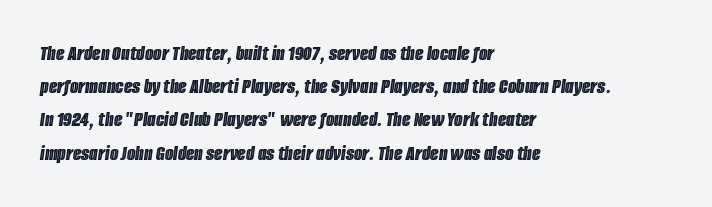
{"italic": "yes", "lean": "right", "slant_degrees": 8, "underline": "no", "align": "left", "line_spacing": "normal", "line_spacing_ratio": 1.51, "letter_spacing": "normal", "letter_spacing_em": 0.0, "glyph_px": 22}
